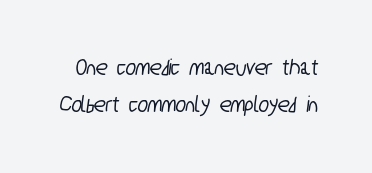
Bare-footed words on every line. The face used here is rendered with its standard letterfit. This block has exactly the height ordinary leading produces.
